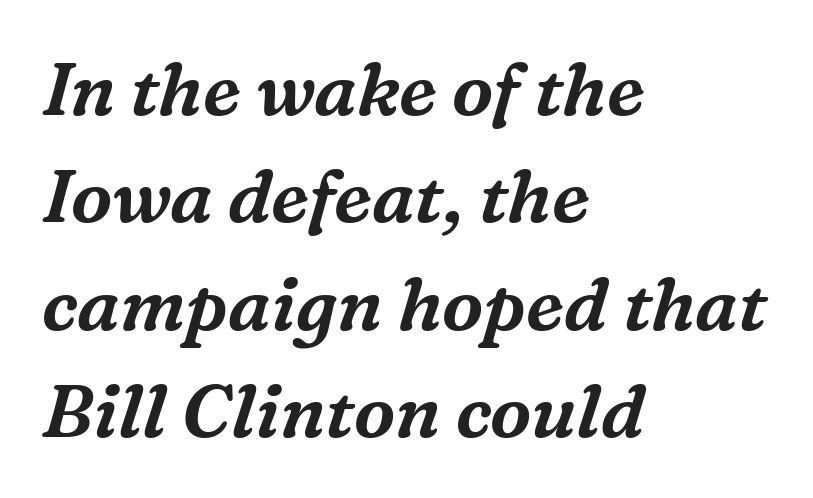
The image shows 74 px serif type, italic (leaning right); set left-aligned, normal line spacing (1.45x), normal letter spacing, not underlined; medium stroke contrast and a medium x-height.
